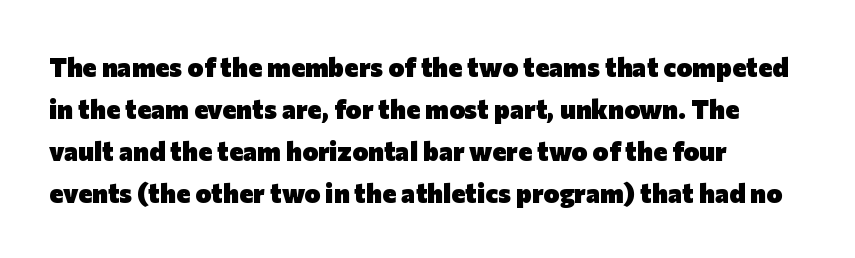
Q: Is the text bold? A: Yes.
Q: Is the text italic (slanted)? A: No, it is upright.
Q: Is the text underlined? A: No.
Q: How is the paragraph aligned? A: Left-aligned.
Q: Is the spacing between letters normal or unusually wide? A: Normal.
Q: Is the spacing between lines tight, normal or loose? A: Normal.
